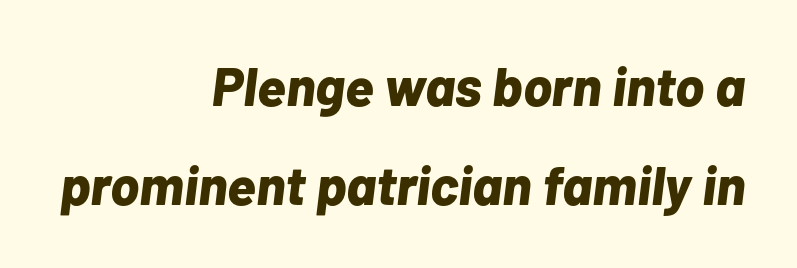
{"italic": "yes", "lean": "right", "slant_degrees": 7, "bold": "yes", "weight": "bold", "width": "normal", "stroke_contrast": "low", "x_height": "medium", "monospaced": "no", "underline": "no", "align": "right", "line_spacing_ratio": 1.83, "letter_spacing": "normal", "letter_spacing_em": 0.0, "glyph_px": 54}
